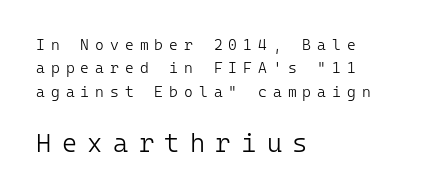
The image shows 26 px text type, upright; set left-aligned, normal line spacing (1.56x), unusually wide letter spacing (+0.4 em), not underlined; the second (bottom) block is 1.73x larger.
